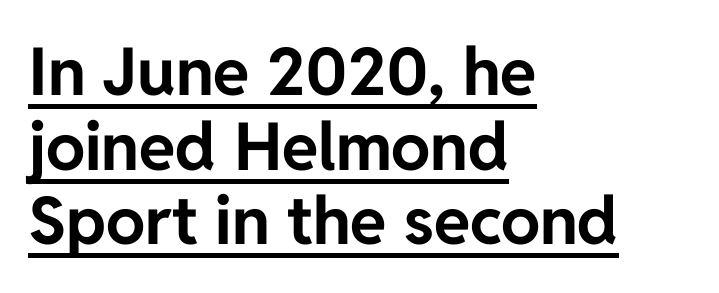
Underlined type. Proportional: the letters do not fall into vertical columns. These lines keep a tight, regular rhythm from letter to letter. Vertical spacing — tight. Is the type bold? Yes — the strokes are clearly thick and heavy.
